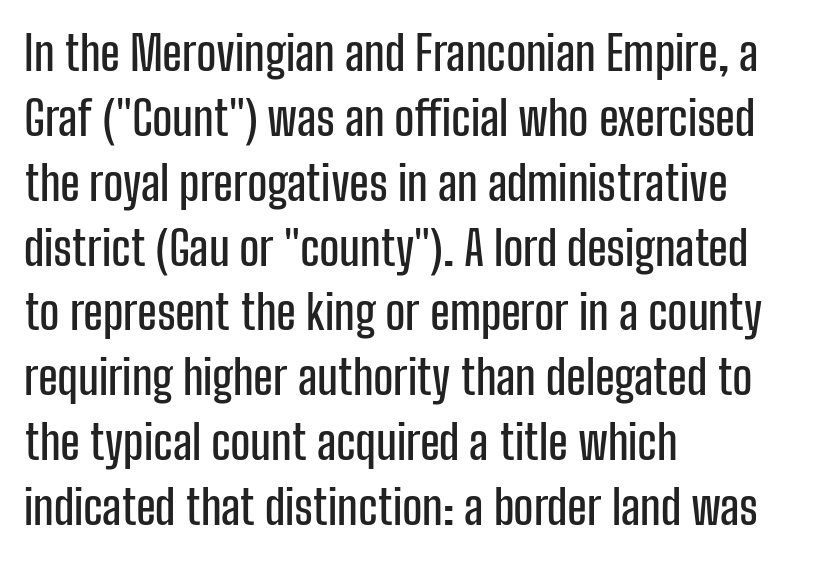
Unmarked baselines from the first word to the last. Between one letter and the next there's only the usual sliver of space. Do the characters align in a grid? No, the font is proportional. Evenly set lines give the paragraph a standard silhouette. The characters display no serif detailing; their extremities are plain.
